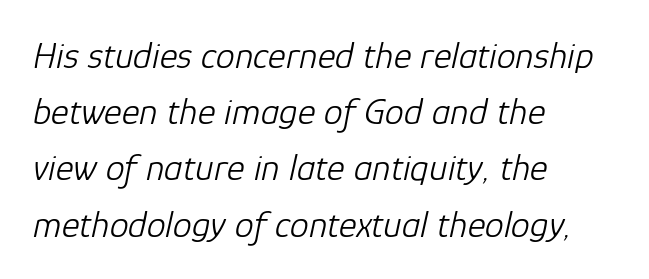
{"italic": "yes", "lean": "right", "slant_degrees": 12, "bold": "no", "weight": "light", "width": "normal", "stroke_contrast": "low", "x_height": "medium", "monospaced": "no", "underline": "no", "align": "left", "line_spacing": "normal", "line_spacing_ratio": 1.48, "letter_spacing": "normal", "letter_spacing_em": 0.0, "glyph_px": 38}
